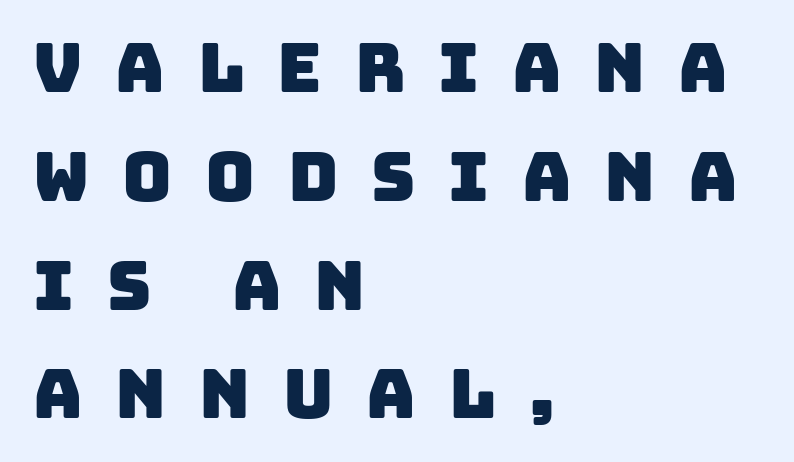
{"serif": "no", "width": "normal", "stroke_contrast": "low", "x_height": "large", "monospaced": "no", "underline": "no", "align": "left", "line_spacing": "normal", "line_spacing_ratio": 1.6, "letter_spacing": "wide", "letter_spacing_em": 0.48, "glyph_px": 68}
